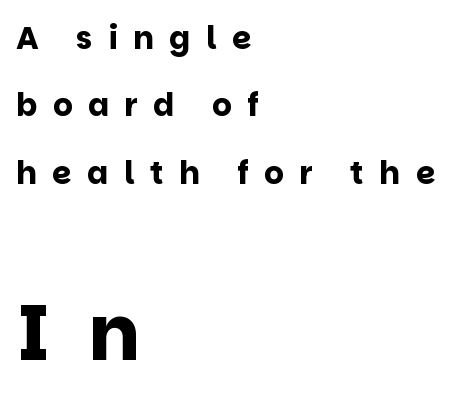
{"serif": "no", "italic": "no", "bold": "yes", "weight": "bold", "width": "normal", "stroke_contrast": "low", "x_height": "large", "monospaced": "no", "underline": "no", "align": "left", "line_spacing": "loose", "line_spacing_ratio": 2.17, "letter_spacing": "wide", "letter_spacing_em": 0.5, "larger_block": "second", "size_ratio": 2.48, "glyph_px": 77}
